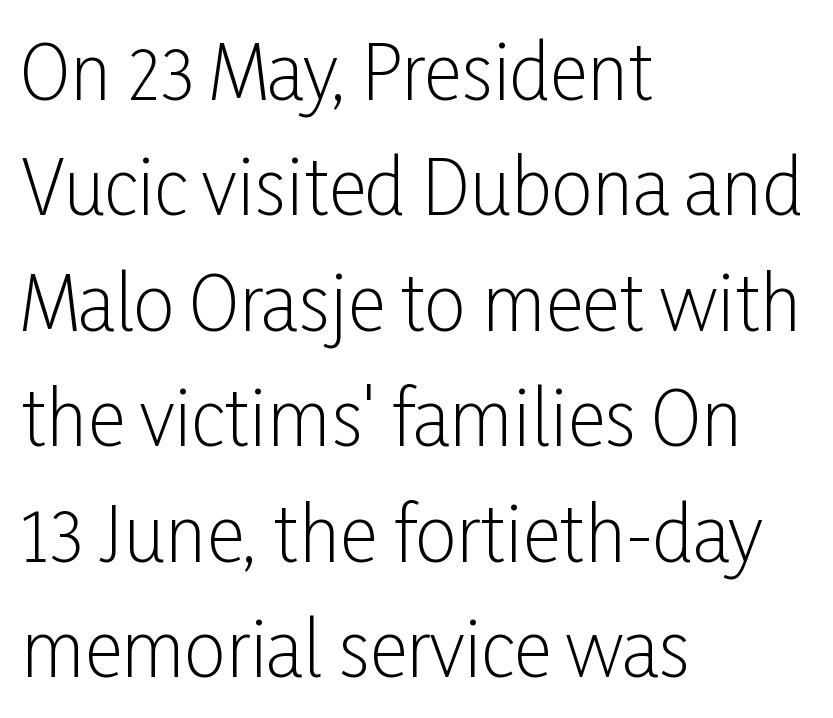
Q: Is the text bold? A: No.
Q: Is the text italic (slanted)? A: No, it is upright.
Q: Is the typeface a serif or a sans-serif typeface? A: Sans-serif.
Q: Is the text underlined? A: No.
Q: How is the paragraph aligned? A: Left-aligned.
Q: Is the spacing between letters normal or unusually wide? A: Normal.
Q: Is the spacing between lines tight, normal or loose? A: Normal.
Q: Width (condensed, normal, or wide)? A: Condensed.
Q: Stroke contrast? A: Low.
Q: x-height? A: Medium.
Q: Monospaced? A: No.
